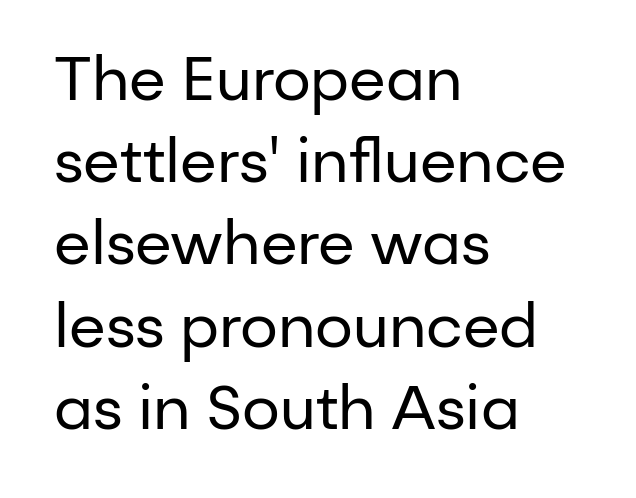
The image shows 60 px regular-weight sans-serif type, upright; set left-aligned, normal line spacing (1.37x), normal letter spacing, not underlined; low stroke contrast and a medium x-height.
